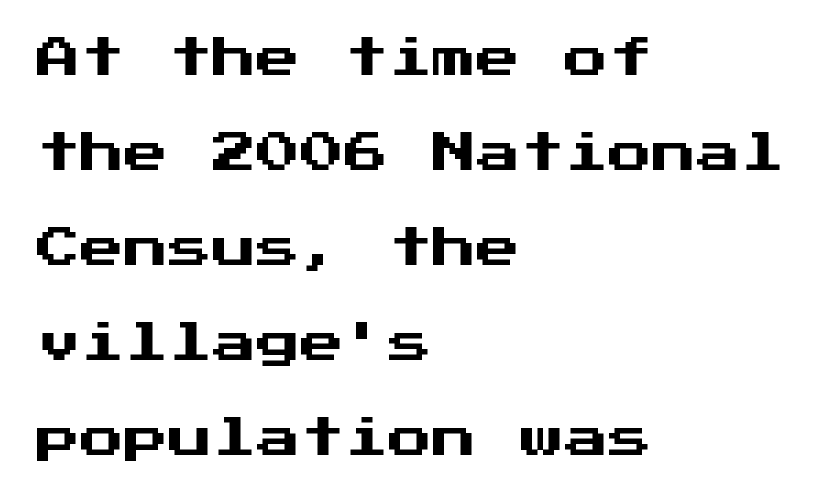
Q: Is the text italic (slanted)? A: No, it is upright.
Q: Is the typeface a serif or a sans-serif typeface? A: Sans-serif.
Q: Is the text underlined? A: No.
Q: How is the paragraph aligned? A: Left-aligned.
Q: Is the spacing between letters normal or unusually wide? A: Normal.
Q: Is the spacing between lines tight, normal or loose? A: Loose.
Q: Width (condensed, normal, or wide)? A: Normal.
Q: Stroke contrast? A: Medium.
Q: x-height? A: Medium.
